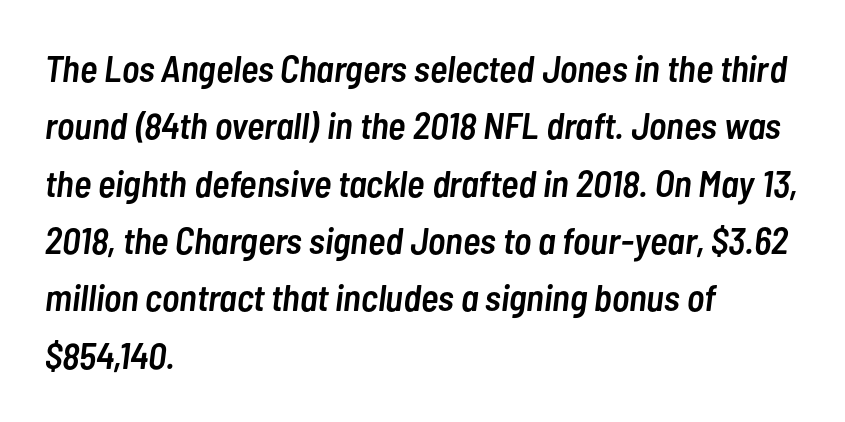
{"italic": "yes", "lean": "right", "slant_degrees": 7, "bold": "semi", "weight": "semibold", "width": "condensed", "stroke_contrast": "low", "x_height": "medium", "monospaced": "no", "underline": "no", "align": "left", "line_spacing": "normal", "line_spacing_ratio": 1.55, "letter_spacing": "normal", "letter_spacing_em": 0.0, "glyph_px": 37}
